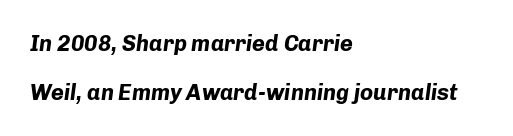
{"italic": "yes", "lean": "right", "slant_degrees": 8, "bold": "yes", "underline": "no", "align": "left", "line_spacing": "loose", "line_spacing_ratio": 2.22, "letter_spacing": "normal", "letter_spacing_em": 0.0, "glyph_px": 22}
